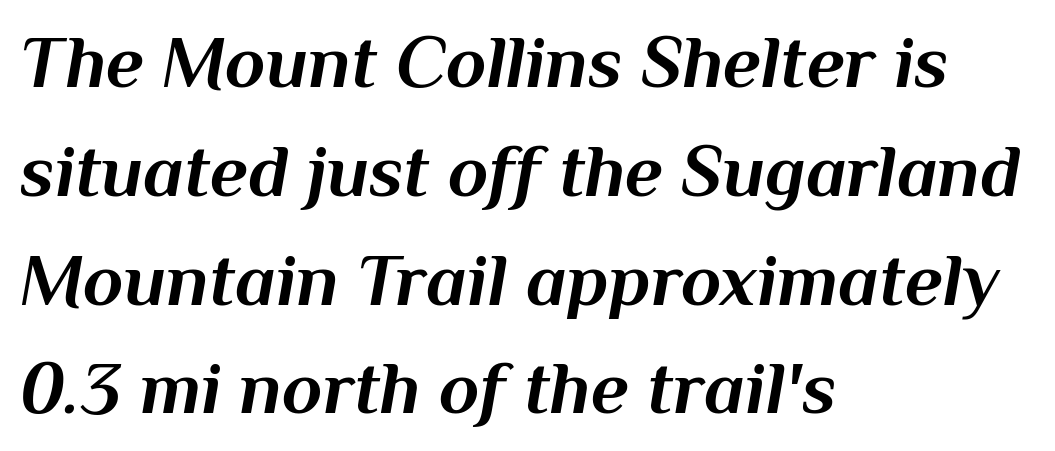
The image shows 74 px bold type, italic (leaning right); set left-aligned, normal line spacing (1.47x), normal letter spacing, not underlined; medium stroke contrast and a medium x-height.
